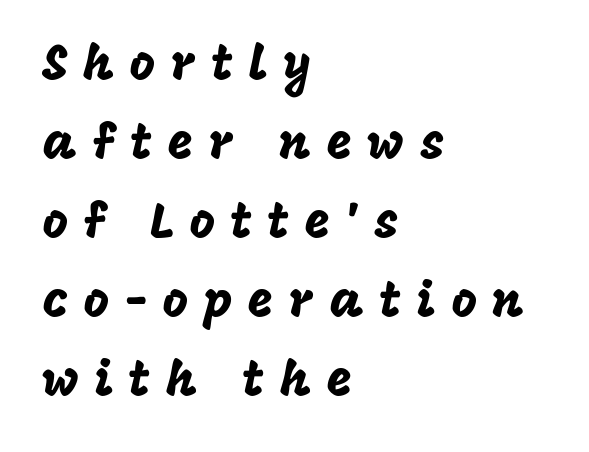
{"serif": "no", "width": "normal", "stroke_contrast": "low", "x_height": "large", "monospaced": "no", "underline": "no", "align": "left", "line_spacing": "normal", "line_spacing_ratio": 1.61, "letter_spacing": "wide", "letter_spacing_em": 0.32, "glyph_px": 49}
